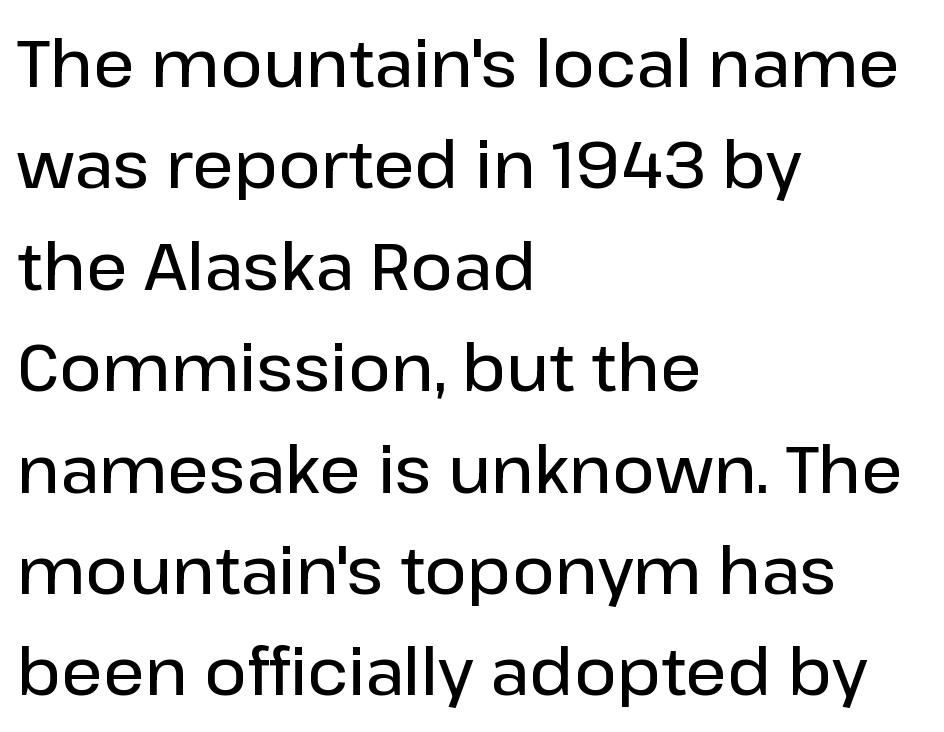
{"serif": "no", "italic": "no", "bold": "semi", "weight": "semibold", "width": "normal", "stroke_contrast": "low", "x_height": "medium", "monospaced": "no", "underline": "no", "align": "left", "line_spacing": "normal", "line_spacing_ratio": 1.56, "letter_spacing": "normal", "letter_spacing_em": 0.0, "glyph_px": 65}
